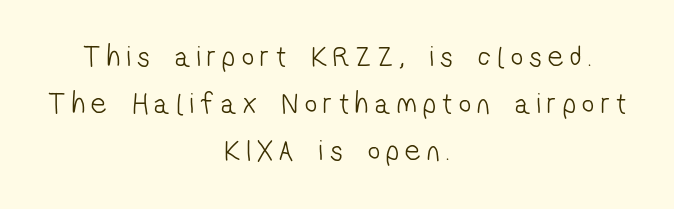
{"serif": "no", "bold": "no", "weight": "light", "width": "condensed", "stroke_contrast": "low", "x_height": "medium", "monospaced": "no", "underline": "no", "align": "center", "line_spacing": "normal", "line_spacing_ratio": 1.57, "letter_spacing": "wide", "letter_spacing_em": 0.22, "glyph_px": 30}
